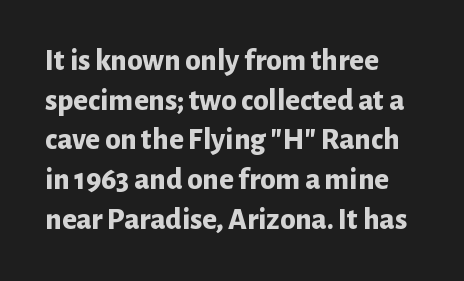
Q: Is the text bold? A: Yes.
Q: Is the text italic (slanted)? A: No, it is upright.
Q: Is the typeface a serif or a sans-serif typeface? A: Sans-serif.
Q: Is the text underlined? A: No.
Q: How is the paragraph aligned? A: Left-aligned.
Q: Is the spacing between letters normal or unusually wide? A: Normal.
Q: Is the spacing between lines tight, normal or loose? A: Normal.
Q: Width (condensed, normal, or wide)? A: Normal.
Q: Stroke contrast? A: Low.
Q: x-height? A: Medium.
Q: Monospaced? A: No.
